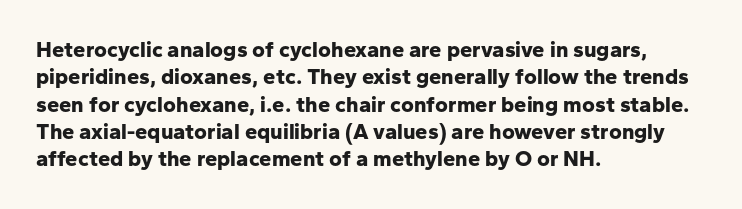
Chunky letters — that's bold for sure. Caption: standard tracking, unaltered. Descenders are the only things crossing below the line. Typeset ragged right — the left edge is the straight one. The letters stand upright; this is a roman face.
